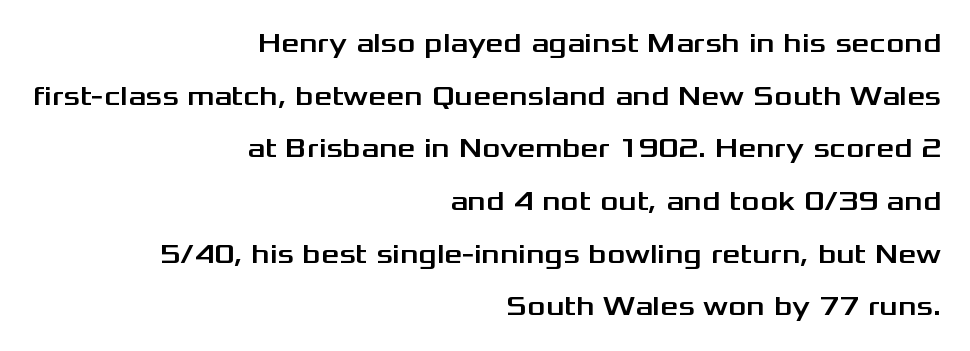
The image shows 28 px wide sans-serif type, upright; set right-aligned, line spacing 1.88x, normal letter spacing, not underlined; medium stroke contrast and a medium x-height.
